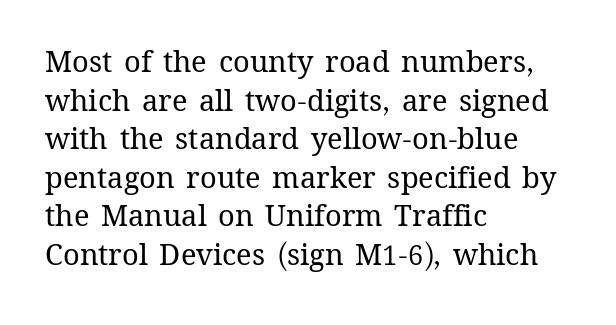
The image shows 29 px regular-weight type, upright; set left-aligned, normal line spacing (1.33x), normal letter spacing, not underlined; medium stroke contrast and a medium x-height.
